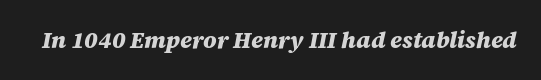
Q: Is the text bold? A: Yes.
Q: Is the text italic (slanted)? A: Yes, it leans right by about 12 degrees.
Q: Is the text underlined? A: No.
Q: Is the spacing between letters normal or unusually wide? A: Normal.
